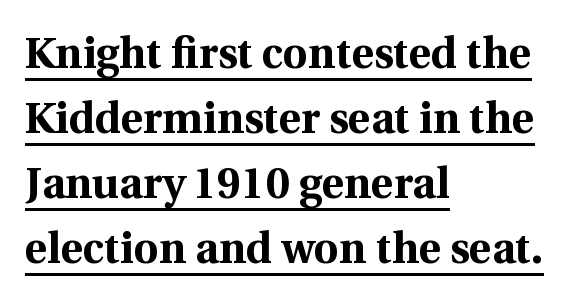
The passage shown is typed in a proportional face where columns would drift. Observe the ordinary spacing: letters are neighbours, not strangers. Posture: vertical. Underline: present. Which margin do the lines hug? The left one — the right edge is uneven.
